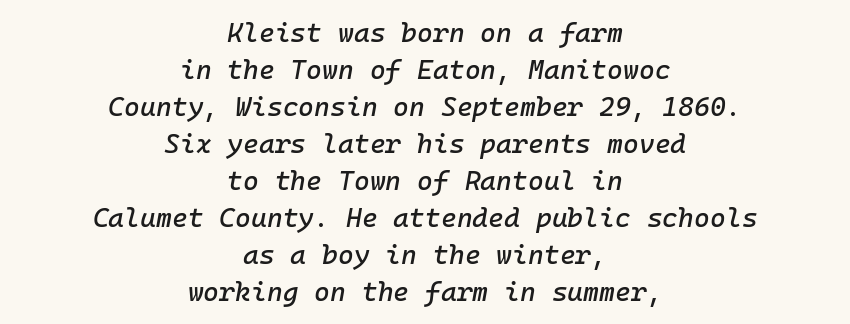
The image shows 27 px text type, italic (leaning right); set centered, normal line spacing (1.37x), normal letter spacing, not underlined.
